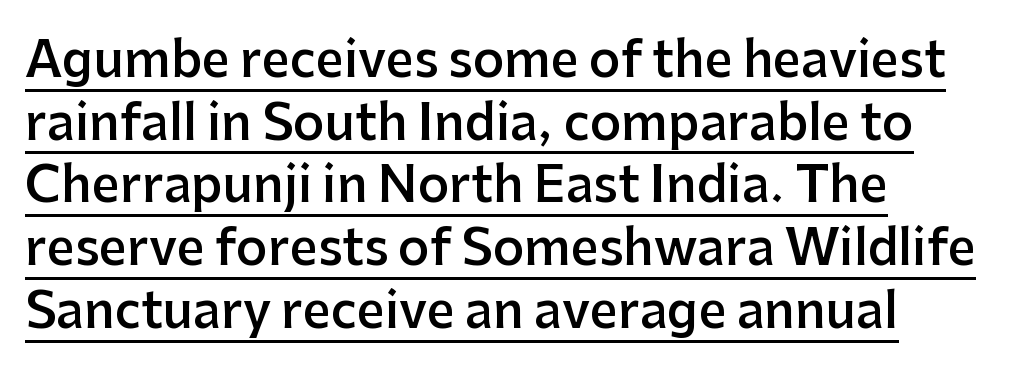
Q: Is the text bold? A: Semi-bold.
Q: Is the text italic (slanted)? A: No, it is upright.
Q: Is the typeface a serif or a sans-serif typeface? A: Sans-serif.
Q: Is the text underlined? A: Yes.
Q: How is the paragraph aligned? A: Left-aligned.
Q: Is the spacing between letters normal or unusually wide? A: Normal.
Q: Is the spacing between lines tight, normal or loose? A: Normal.
Q: Width (condensed, normal, or wide)? A: Normal.
Q: Stroke contrast? A: Low.
Q: x-height? A: Medium.
Q: Monospaced? A: No.
